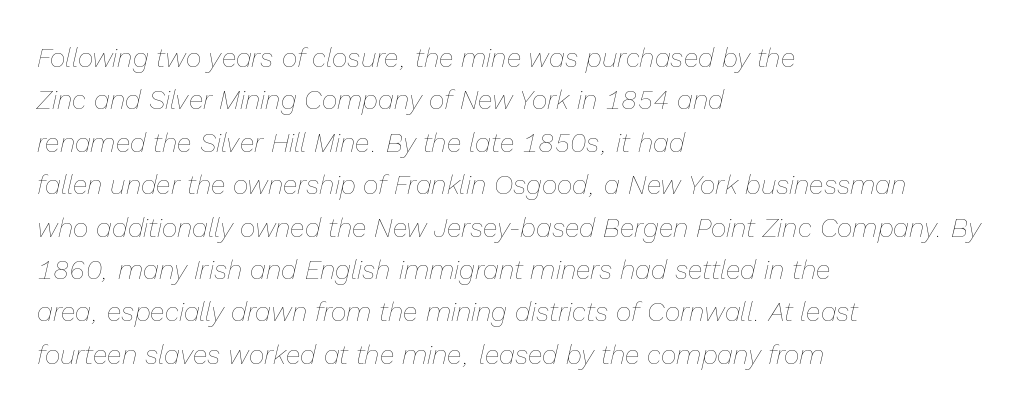
Q: Is the text bold? A: No.
Q: Is the text italic (slanted)? A: Yes, it leans right by about 13 degrees.
Q: Is the text underlined? A: No.
Q: How is the paragraph aligned? A: Left-aligned.
Q: Is the spacing between letters normal or unusually wide? A: Normal.
Q: Is the spacing between lines tight, normal or loose? A: Normal.
